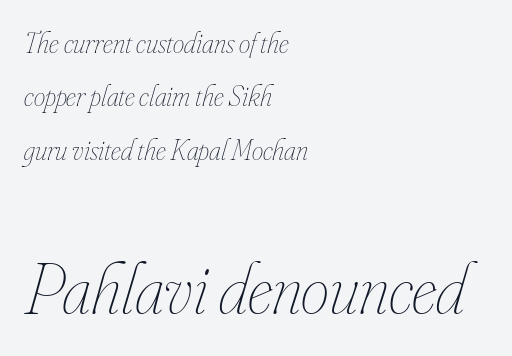
{"italic": "yes", "lean": "right", "slant_degrees": 16, "bold": "no", "weight": "thin", "width": "condensed", "stroke_contrast": "low", "x_height": "small", "monospaced": "no", "underline": "no", "align": "left", "line_spacing_ratio": 1.84, "letter_spacing": "normal", "letter_spacing_em": 0.0, "larger_block": "second", "size_ratio": 2.48, "glyph_px": 72}
